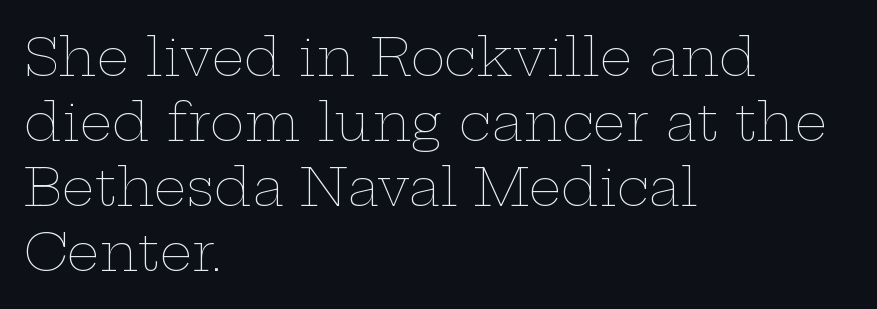
Q: Is the text bold? A: No.
Q: Is the text italic (slanted)? A: No, it is upright.
Q: Is the text underlined? A: No.
Q: How is the paragraph aligned? A: Left-aligned.
Q: Is the spacing between letters normal or unusually wide? A: Normal.
Q: Is the spacing between lines tight, normal or loose? A: Normal.
Q: Width (condensed, normal, or wide)? A: Wide.
Q: Stroke contrast? A: Low.
Q: x-height? A: Medium.
Q: Monospaced? A: No.
